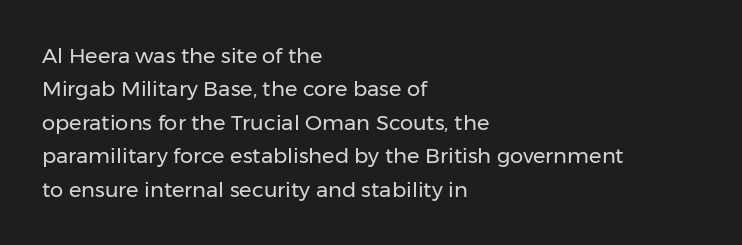
The image shows 21 px text type, upright; set left-aligned, normal line spacing (1.59x), normal letter spacing, not underlined.
